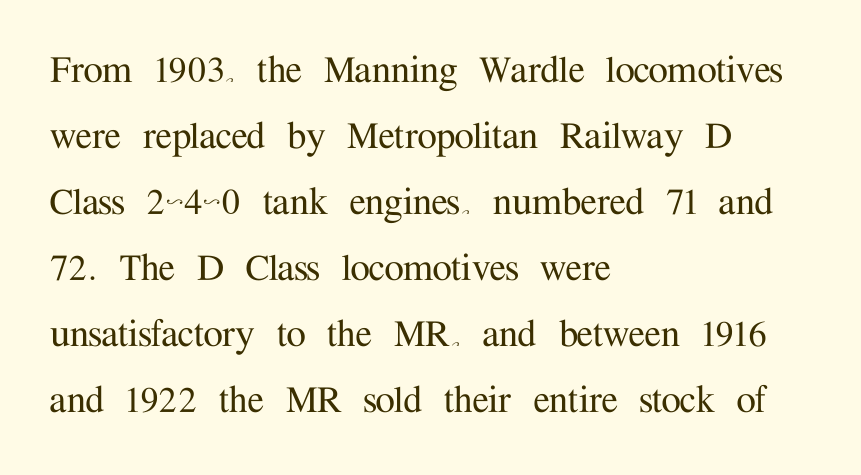
Q: Is the text italic (slanted)? A: No, it is upright.
Q: Is the typeface a serif or a sans-serif typeface? A: Serif.
Q: Is the text underlined? A: No.
Q: How is the paragraph aligned? A: Left-aligned.
Q: Is the spacing between letters normal or unusually wide? A: Normal.
Q: Is the spacing between lines tight, normal or loose? A: Normal.
Q: Width (condensed, normal, or wide)? A: Normal.
Q: Stroke contrast? A: Medium.
Q: x-height? A: Medium.
Q: Monospaced? A: No.
